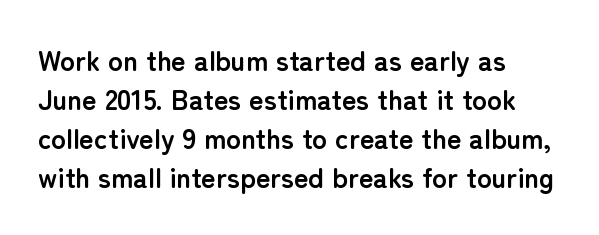
{"serif": "no", "italic": "no", "bold": "yes", "weight": "semibold", "width": "normal", "stroke_contrast": "low", "x_height": "medium", "monospaced": "no", "underline": "no", "align": "left", "line_spacing": "normal", "line_spacing_ratio": 1.39, "letter_spacing": "normal", "letter_spacing_em": 0.0, "glyph_px": 28}
